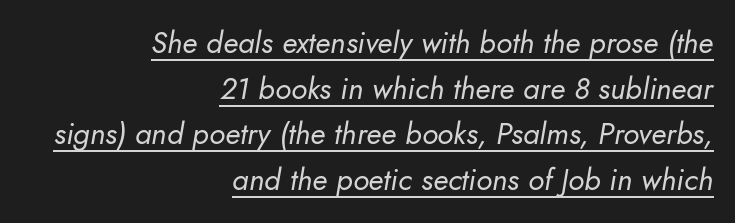
Q: Is the text bold? A: No.
Q: Is the text italic (slanted)? A: Yes, it leans right by about 10 degrees.
Q: Is the text underlined? A: Yes.
Q: How is the paragraph aligned? A: Right-aligned.
Q: Is the spacing between letters normal or unusually wide? A: Normal.
Q: Is the spacing between lines tight, normal or loose? A: Normal.
Q: Width (condensed, normal, or wide)? A: Normal.
Q: Stroke contrast? A: Low.
Q: x-height? A: Small.
Q: Monospaced? A: No.
